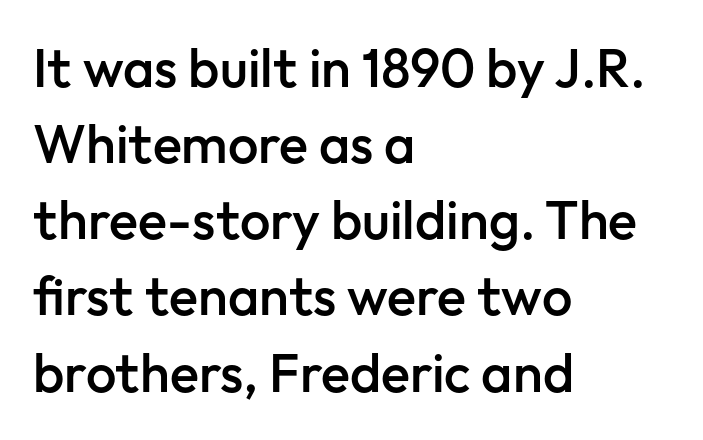
Q: Is the text bold? A: Semi-bold.
Q: Is the text italic (slanted)? A: No, it is upright.
Q: Is the typeface a serif or a sans-serif typeface? A: Sans-serif.
Q: Is the text underlined? A: No.
Q: How is the paragraph aligned? A: Left-aligned.
Q: Is the spacing between letters normal or unusually wide? A: Normal.
Q: Is the spacing between lines tight, normal or loose? A: Normal.
Q: Width (condensed, normal, or wide)? A: Normal.
Q: Stroke contrast? A: Low.
Q: x-height? A: Medium.
Q: Monospaced? A: No.
